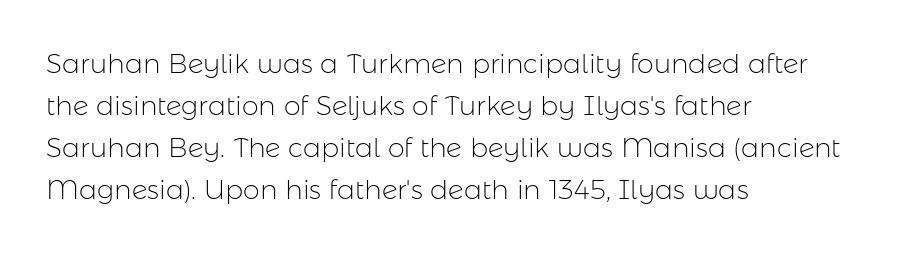
Q: Is the text bold? A: No.
Q: Is the text italic (slanted)? A: No, it is upright.
Q: Is the text underlined? A: No.
Q: How is the paragraph aligned? A: Left-aligned.
Q: Is the spacing between letters normal or unusually wide? A: Normal.
Q: Is the spacing between lines tight, normal or loose? A: Normal.
